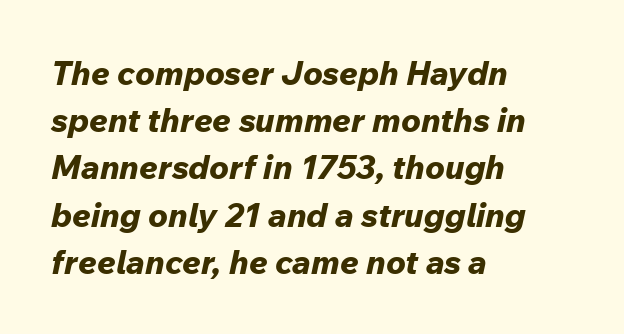
The string is rendered with underlining switched off. Each letter keeps its own natural width here, so spacing adapts to shape. The font is running at its bold setting. The letters sit at their default tracking, neither squeezed nor spread. The designer left line spacing at the default.
